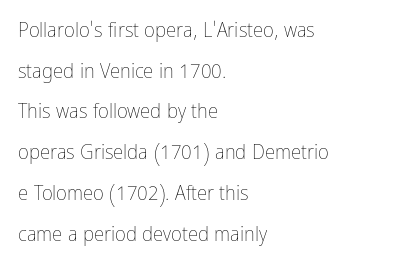
Q: Is the text bold? A: No.
Q: Is the text italic (slanted)? A: No, it is upright.
Q: Is the text underlined? A: No.
Q: How is the paragraph aligned? A: Left-aligned.
Q: Is the spacing between letters normal or unusually wide? A: Normal.
Q: Is the spacing between lines tight, normal or loose? A: Loose.
